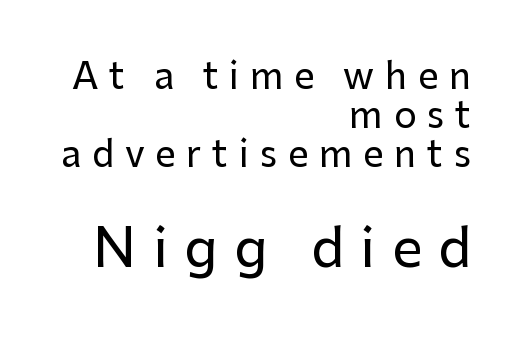
The image shows 54 px sans-serif type, upright; set right-aligned, tight line spacing (1.08x), unusually wide letter spacing (+0.3 em), not underlined; the second (bottom) block is 1.5x larger; low stroke contrast and a medium x-height.
